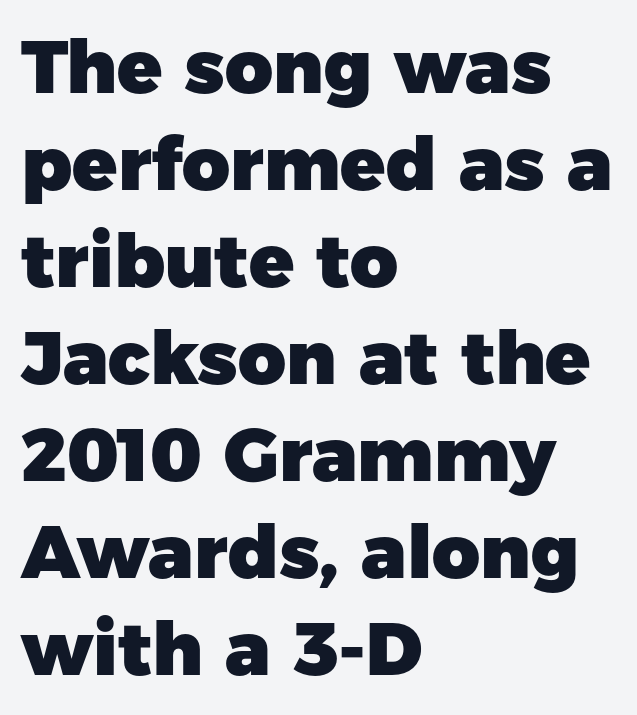
The image shows 74 px heavy sans-serif type, upright; set left-aligned, normal line spacing (1.31x), normal letter spacing, not underlined; low stroke contrast and a medium x-height.
